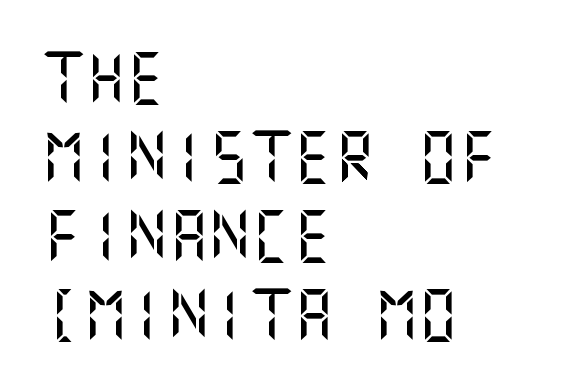
{"serif": "no", "italic": "no", "width": "normal", "stroke_contrast": "medium", "x_height": "large", "underline": "no", "align": "left", "line_spacing": "normal", "line_spacing_ratio": 1.52, "letter_spacing": "normal", "letter_spacing_em": 0.0, "glyph_px": 52}
